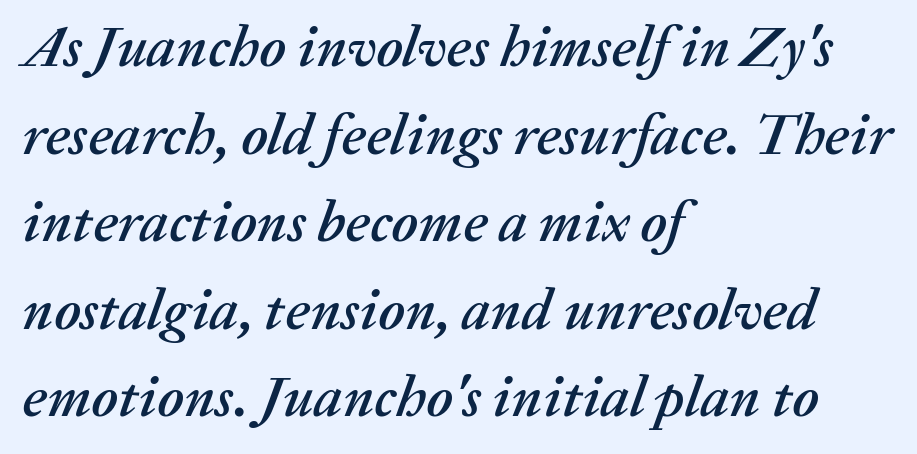
Q: Is the text italic (slanted)? A: Yes, it leans right by about 20 degrees.
Q: Is the text underlined? A: No.
Q: How is the paragraph aligned? A: Left-aligned.
Q: Is the spacing between letters normal or unusually wide? A: Normal.
Q: Is the spacing between lines tight, normal or loose? A: Normal.
Q: Width (condensed, normal, or wide)? A: Normal.
Q: Stroke contrast? A: Medium.
Q: x-height? A: Medium.
Q: Monospaced? A: No.
